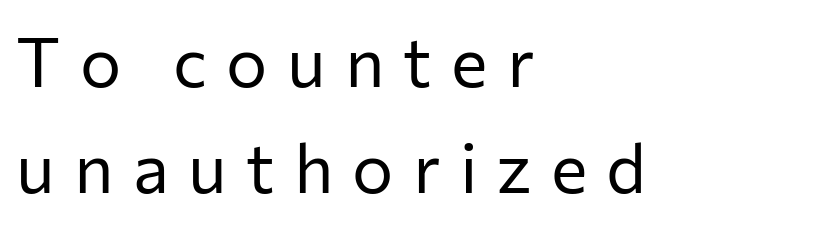
Q: Is the text bold? A: No.
Q: Is the text italic (slanted)? A: No, it is upright.
Q: Is the typeface a serif or a sans-serif typeface? A: Sans-serif.
Q: Is the text underlined? A: No.
Q: How is the paragraph aligned? A: Left-aligned.
Q: Is the spacing between letters normal or unusually wide? A: Unusually wide.
Q: Is the spacing between lines tight, normal or loose? A: Normal.
Q: Width (condensed, normal, or wide)? A: Normal.
Q: Stroke contrast? A: Low.
Q: x-height? A: Medium.
Q: Monospaced? A: No.
